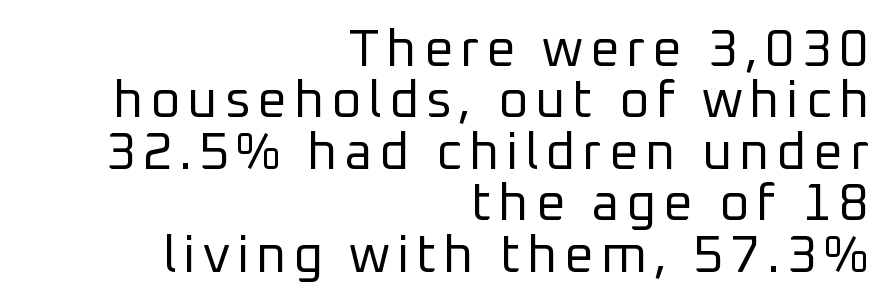
The image shows 52 px regular-weight sans-serif type, upright; set right-aligned, tight line spacing (0.99x), not underlined; low stroke contrast and a medium x-height.
